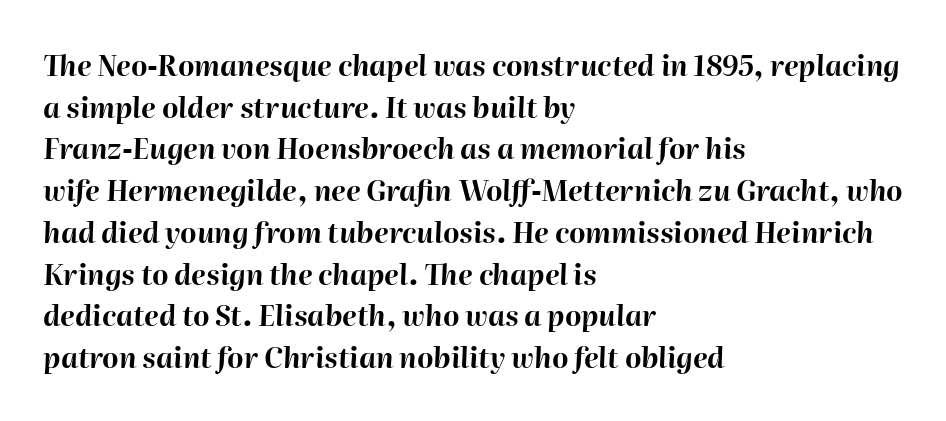
The image shows 28 px bold type, italic (leaning right); set left-aligned, normal line spacing (1.49x), normal letter spacing, not underlined; high stroke contrast and a medium x-height.
